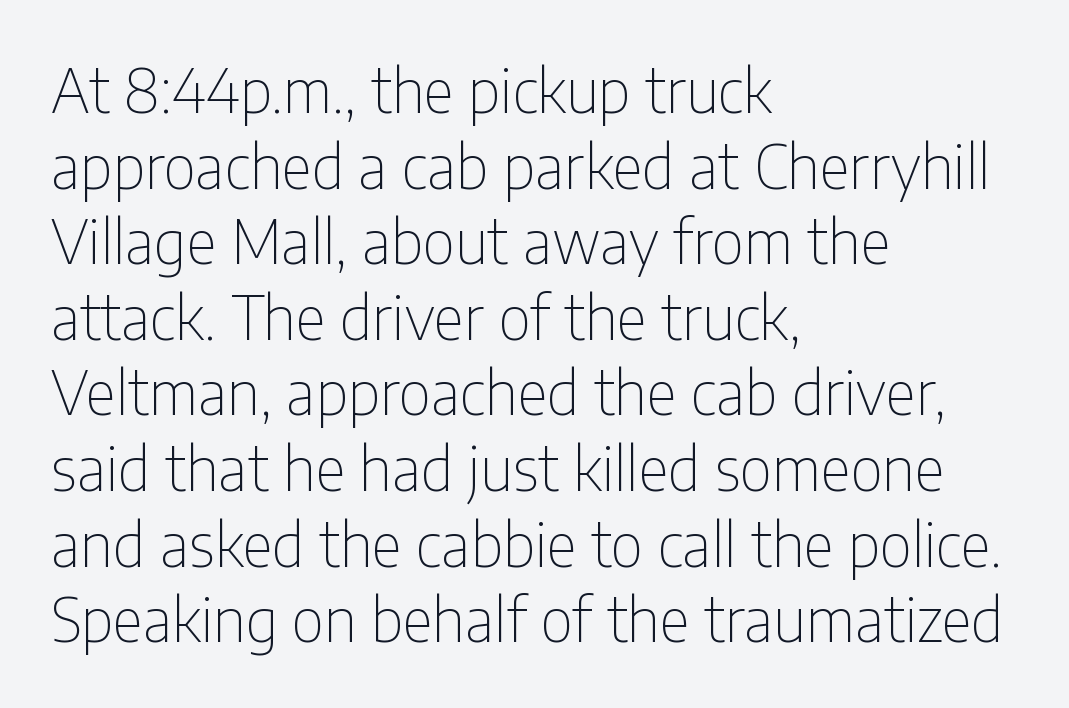
The image shows 60 px thin, condensed sans-serif type, upright; set left-aligned, normal line spacing (1.26x), normal letter spacing, not underlined; low stroke contrast and a medium x-height.
